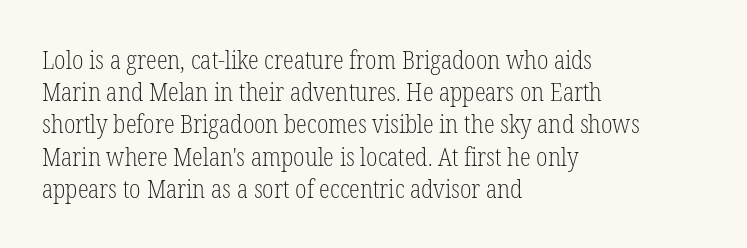
{"italic": "no", "bold": "no", "underline": "no", "align": "left", "line_spacing": "normal", "line_spacing_ratio": 1.29, "letter_spacing": "normal", "letter_spacing_em": 0.0, "glyph_px": 25}
